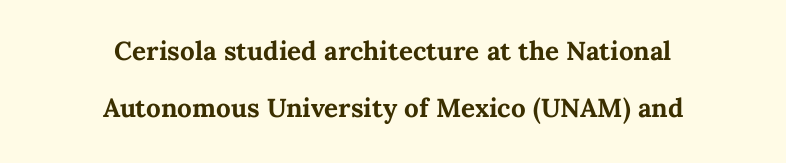
Q: Is the text bold? A: Yes.
Q: Is the text italic (slanted)? A: No, it is upright.
Q: Is the text underlined? A: No.
Q: How is the paragraph aligned? A: Centered.
Q: Is the spacing between letters normal or unusually wide? A: Normal.
Q: Is the spacing between lines tight, normal or loose? A: Loose.
